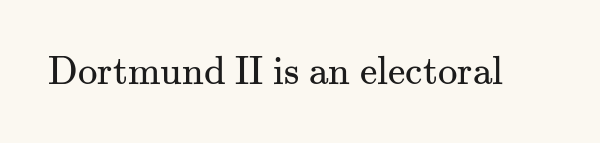
{"serif": "yes", "italic": "no", "bold": "no", "weight": "regular", "width": "normal", "stroke_contrast": "medium", "x_height": "small", "monospaced": "no", "underline": "no", "letter_spacing": "normal", "letter_spacing_em": 0.0, "glyph_px": 39}
